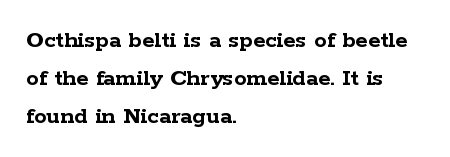
{"italic": "no", "bold": "yes", "underline": "no", "align": "left", "line_spacing": "normal", "line_spacing_ratio": 1.52, "letter_spacing": "normal", "letter_spacing_em": 0.0, "glyph_px": 25}
